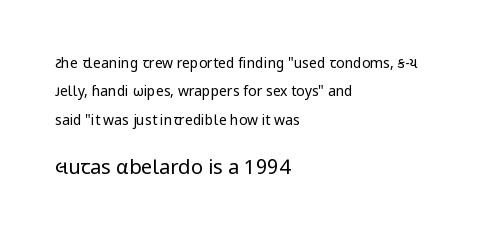
The passage shown stacks its lines with a broad gap. Stem width sits at or under what a default text font uses. If you drew a ruler down the left edge, every line would touch it. Whoever set this made the second block the dominant, larger element. Only glyphs here, with clear space below each row.
